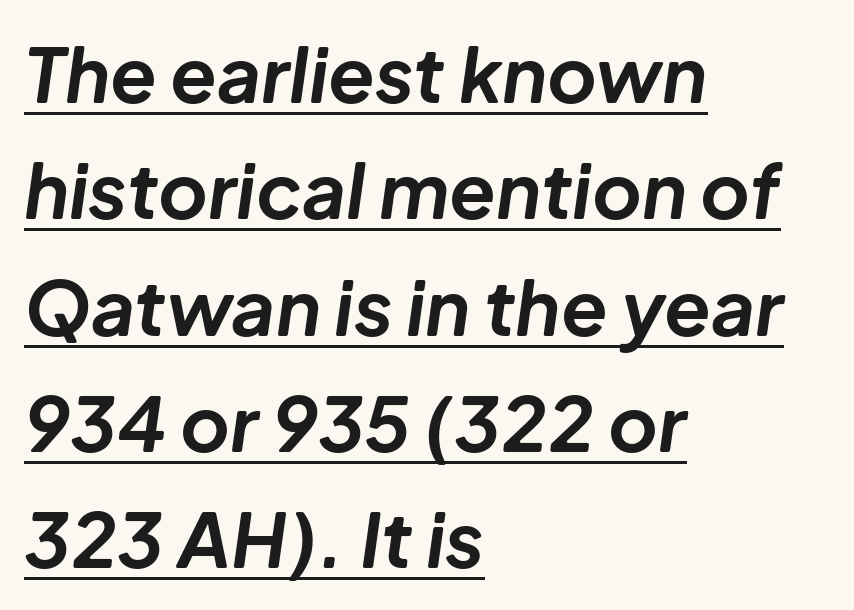
{"italic": "yes", "lean": "right", "slant_degrees": 8, "bold": "yes", "weight": "bold", "width": "normal", "stroke_contrast": "low", "x_height": "medium", "monospaced": "no", "underline": "yes", "align": "left", "line_spacing": "normal", "line_spacing_ratio": 1.53, "letter_spacing": "normal", "letter_spacing_em": 0.0, "glyph_px": 76}
